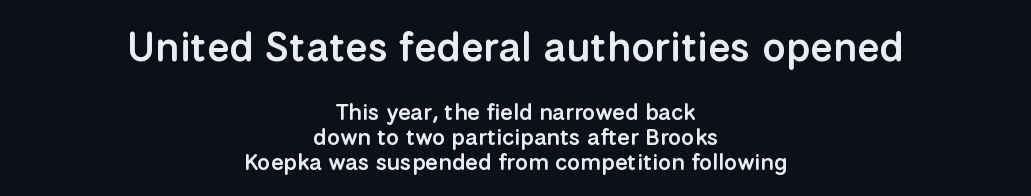
Letterform terminals end flat and unadorned throughout the passage. The letters sit at their default tracking, neither squeezed nor spread. A bit beefed up — I'd call it semibold rather than bold. Every stem runs plumb, perpendicular to the baseline. Larger block? The one above; the one below is distinctly smaller.
